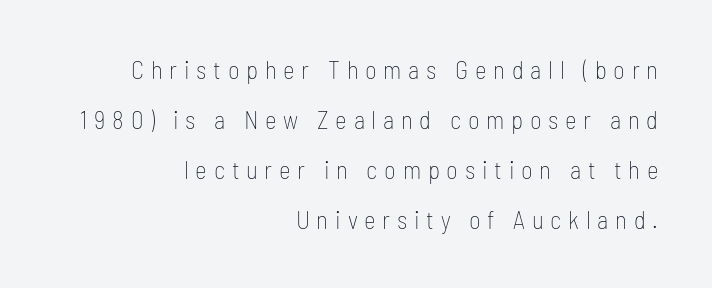
Q: Is the text bold? A: No.
Q: Is the text italic (slanted)? A: No, it is upright.
Q: Is the text underlined? A: No.
Q: How is the paragraph aligned? A: Right-aligned.
Q: Is the spacing between letters normal or unusually wide? A: Unusually wide.
Q: Is the spacing between lines tight, normal or loose? A: Loose.
